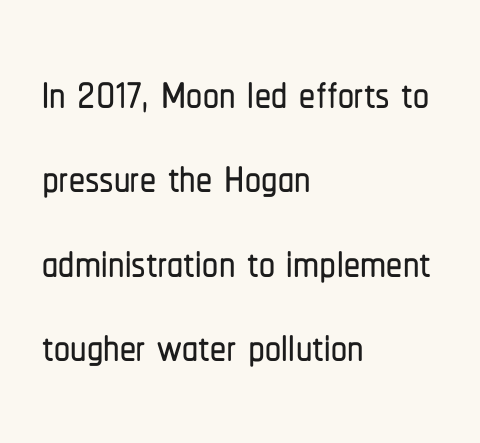
{"serif": "no", "italic": "no", "width": "condensed", "stroke_contrast": "low", "x_height": "medium", "monospaced": "no", "underline": "no", "align": "left", "line_spacing": "normal", "line_spacing_ratio": 1.32, "letter_spacing": "normal", "letter_spacing_em": 0.0, "glyph_px": 64}
